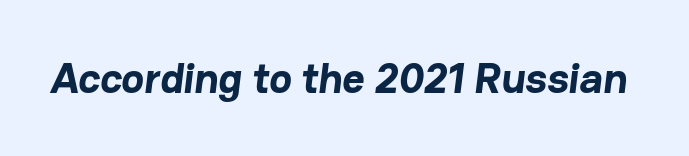
{"serif": "no", "bold": "yes", "weight": "bold", "width": "normal", "stroke_contrast": "low", "x_height": "medium", "monospaced": "no", "underline": "no", "letter_spacing": "normal", "letter_spacing_em": 0.0, "glyph_px": 43}
